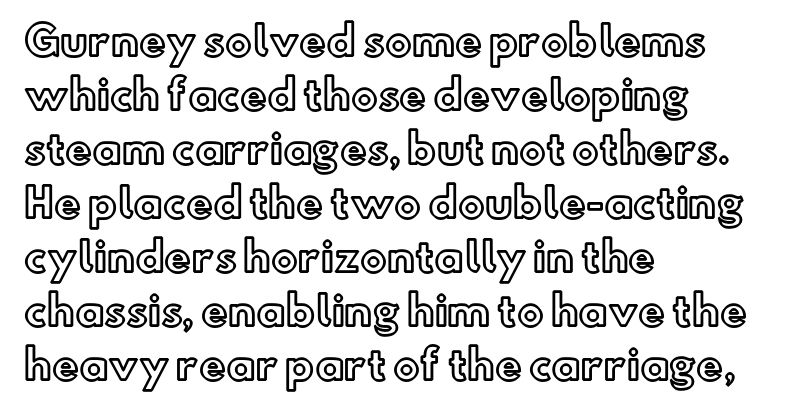
Vertically, the passage feels balanced, rows spaced as you'd expect. Each letter keeps its own natural width here, so spacing adapts to shape. A typesetter would mark this as roman, not italic. Type without underlining.
